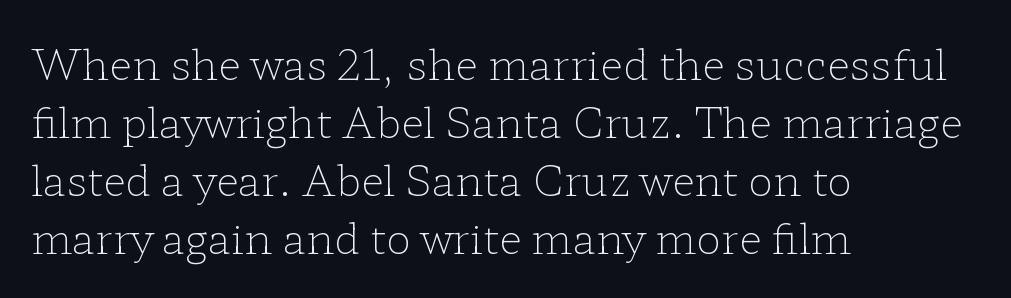
{"serif": "yes", "italic": "no", "bold": "no", "weight": "light", "width": "wide", "stroke_contrast": "low", "x_height": "medium", "monospaced": "no", "underline": "no", "align": "left", "line_spacing": "normal", "line_spacing_ratio": 1.38, "letter_spacing": "normal", "letter_spacing_em": 0.0, "glyph_px": 42}
